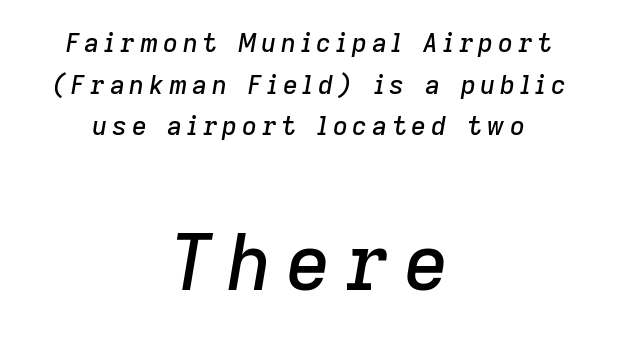
Q: Is the text italic (slanted)? A: Yes, it leans right by about 9 degrees.
Q: Is the text underlined? A: No.
Q: How is the paragraph aligned? A: Centered.
Q: Is the spacing between lines tight, normal or loose? A: Normal.
Q: Which block of text is set in a larger size, the first (top) or the second (bottom)? A: The second (bottom) one.
Q: Width (condensed, normal, or wide)? A: Normal.
Q: Stroke contrast? A: Low.
Q: x-height? A: Medium.
Q: Monospaced? A: No.
